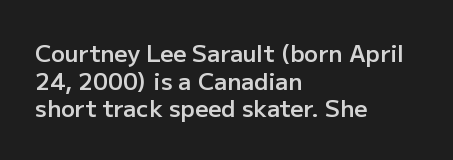
One-word summary of the alignment: left. The strokes are fattened partway — semibold, not bold. The letters stand straight up with perfectly vertical stems. The tracking reads as untouched default to a designer's eye.
